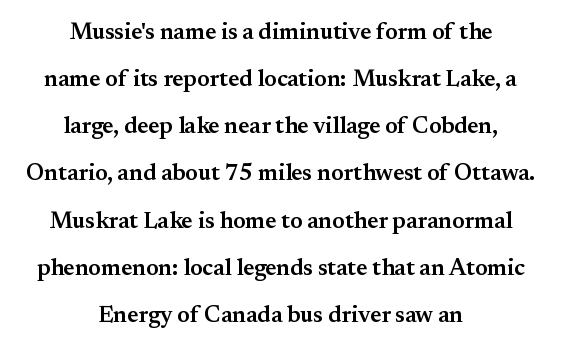
This rendering uses center alignment, leaving both contours irregular but symmetric. This block would shrink considerably if given ordinary leading; it's expanded now. Unmarked baselines from the first word to the last. Italic? Not at all — the glyphs are vertical. The letters sit at their default tracking, neither squeezed nor spread.
